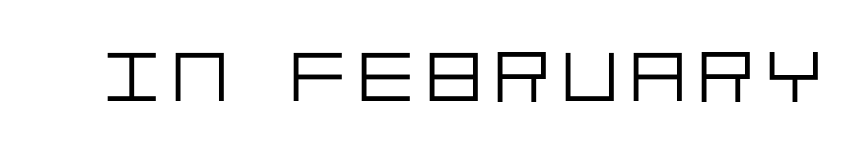
{"serif": "no", "italic": "no", "bold": "no", "weight": "light", "width": "normal", "stroke_contrast": "low", "x_height": "large", "underline": "no", "glyph_px": 74}
